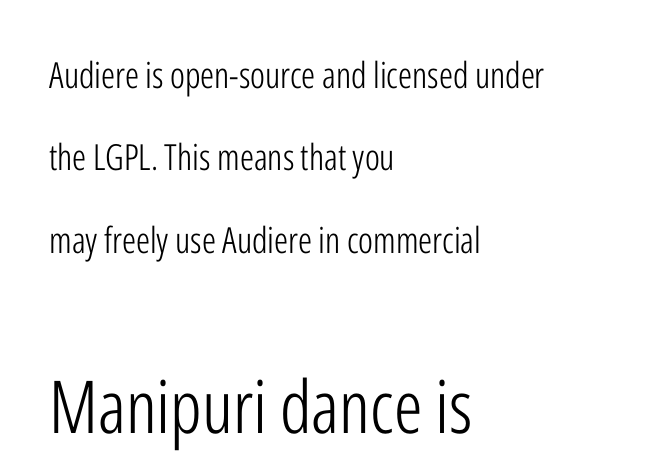
Q: Is the text bold? A: No.
Q: Is the text italic (slanted)? A: No, it is upright.
Q: Is the typeface a serif or a sans-serif typeface? A: Sans-serif.
Q: Is the text underlined? A: No.
Q: How is the paragraph aligned? A: Left-aligned.
Q: Is the spacing between letters normal or unusually wide? A: Normal.
Q: Is the spacing between lines tight, normal or loose? A: Loose.
Q: Which block of text is set in a larger size, the first (top) or the second (bottom)? A: The second (bottom) one.
Q: Width (condensed, normal, or wide)? A: Condensed.
Q: Stroke contrast? A: Low.
Q: x-height? A: Medium.
Q: Monospaced? A: No.
